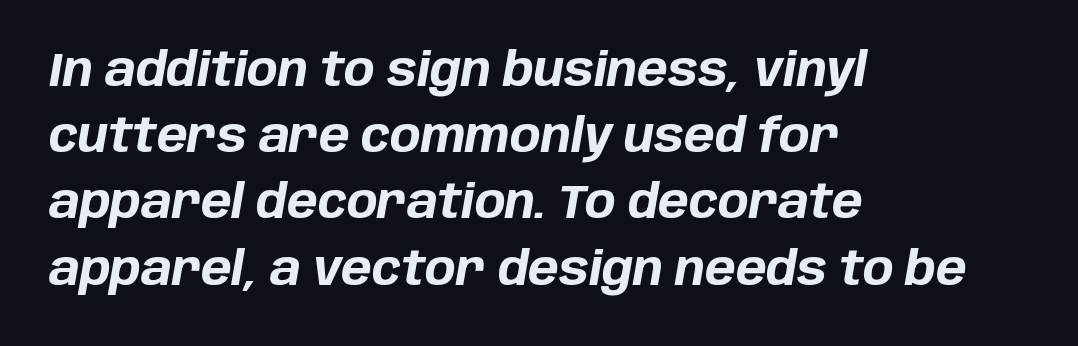
The image shows 46 px bold type, italic (leaning right); set left-aligned, normal line spacing (1.44x), normal letter spacing, not underlined; low stroke contrast and a large x-height.
